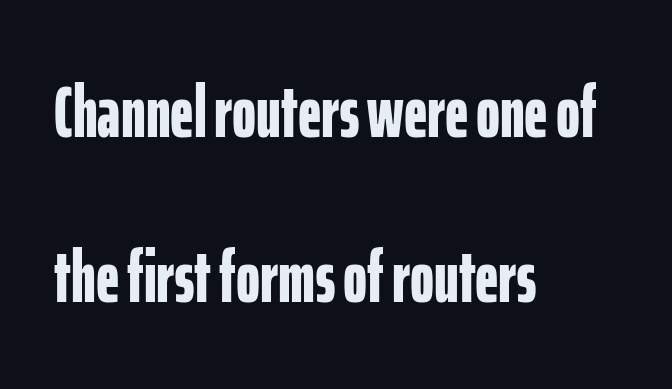
The image shows 73 px bold, condensed sans-serif type, upright; set left-aligned, loose line spacing (2.26x), normal letter spacing, not underlined; low stroke contrast and a medium x-height.
